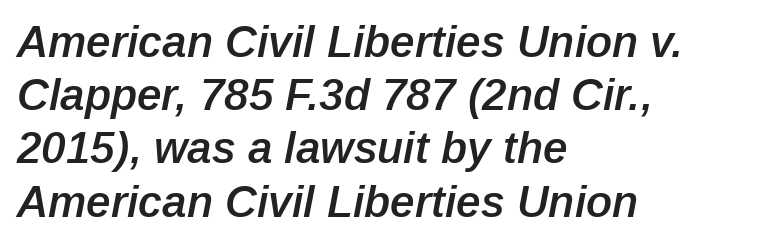
{"italic": "yes", "lean": "right", "slant_degrees": 12, "bold": "semi", "weight": "semibold", "width": "normal", "stroke_contrast": "low", "x_height": "medium", "monospaced": "no", "underline": "no", "align": "left", "line_spacing_ratio": 1.21, "letter_spacing": "normal", "letter_spacing_em": 0.0, "glyph_px": 44}
